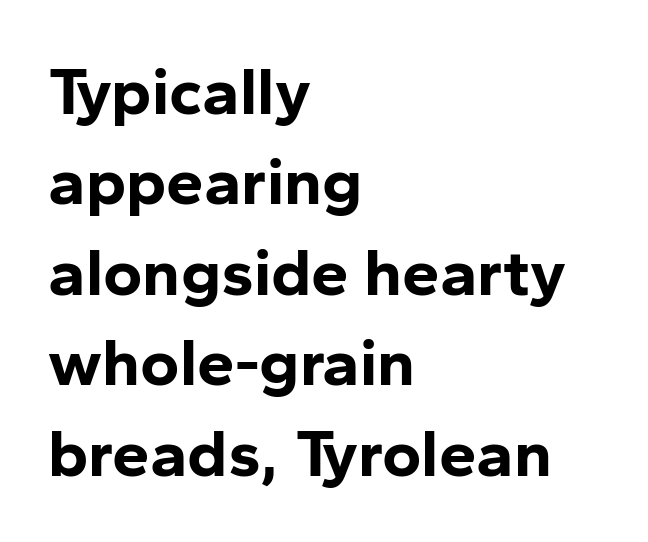
The image shows 67 px bold sans-serif type, upright; set left-aligned, normal line spacing (1.35x), normal letter spacing, not underlined; low stroke contrast and a medium x-height.
